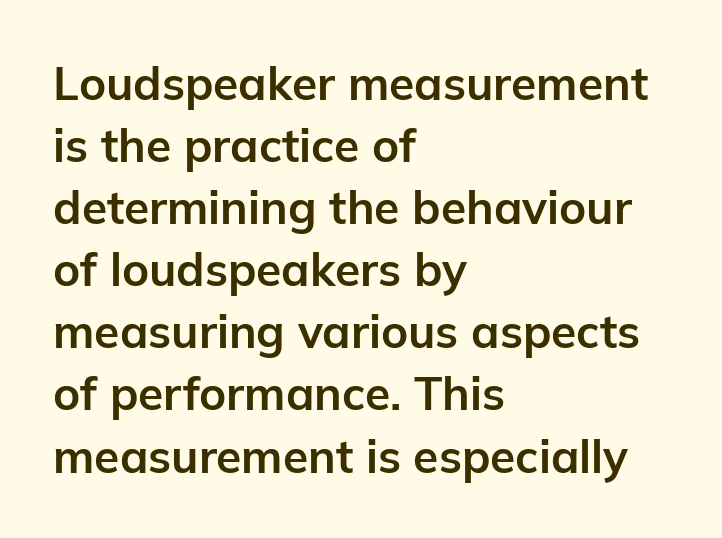
Q: Is the text bold? A: Yes.
Q: Is the text italic (slanted)? A: No, it is upright.
Q: Is the typeface a serif or a sans-serif typeface? A: Sans-serif.
Q: Is the text underlined? A: No.
Q: How is the paragraph aligned? A: Left-aligned.
Q: Is the spacing between letters normal or unusually wide? A: Normal.
Q: Is the spacing between lines tight, normal or loose? A: Normal.
Q: Width (condensed, normal, or wide)? A: Normal.
Q: Stroke contrast? A: Low.
Q: x-height? A: Medium.
Q: Monospaced? A: No.
